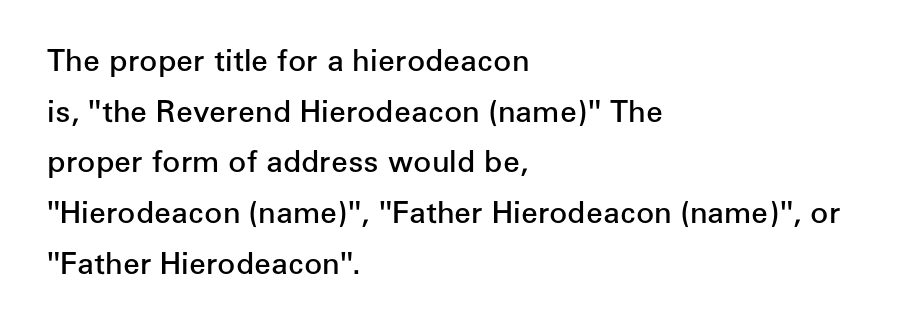
Q: Is the text bold? A: Semi-bold.
Q: Is the text italic (slanted)? A: No, it is upright.
Q: Is the typeface a serif or a sans-serif typeface? A: Sans-serif.
Q: Is the text underlined? A: No.
Q: How is the paragraph aligned? A: Left-aligned.
Q: Is the spacing between letters normal or unusually wide? A: Normal.
Q: Is the spacing between lines tight, normal or loose? A: Normal.
Q: Width (condensed, normal, or wide)? A: Normal.
Q: Stroke contrast? A: Low.
Q: x-height? A: Medium.
Q: Monospaced? A: No.
